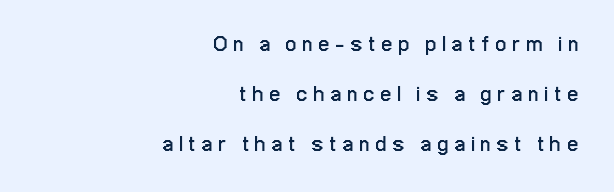
The image shows 21 px text type, upright; set right-aligned, loose line spacing (2.38x), unusually wide letter spacing (+0.31 em), not underlined.
